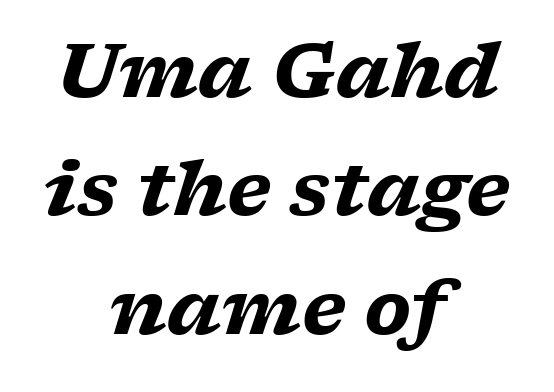
{"serif": "yes", "italic": "yes", "lean": "right", "slant_degrees": 17, "bold": "yes", "weight": "heavy", "width": "wide", "stroke_contrast": "low", "x_height": "medium", "monospaced": "no", "underline": "no", "align": "center", "line_spacing": "normal", "line_spacing_ratio": 1.6, "letter_spacing": "normal", "letter_spacing_em": 0.0, "glyph_px": 74}
